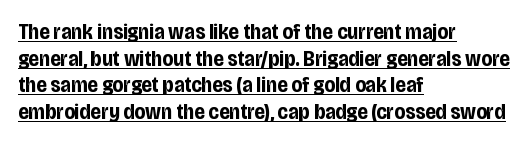
Set as a true bold cut, around the 700 mark. The tracking reads as untouched default to a designer's eye. Is the block centered? No — it sits flush against the left margin. What decoration does the sample have? An underline. These lines were composed using upright roman letters.
